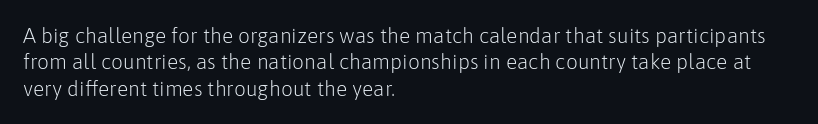
The image shows 21 px text type, upright; set left-aligned, normal line spacing (1.26x), normal letter spacing, not underlined.
